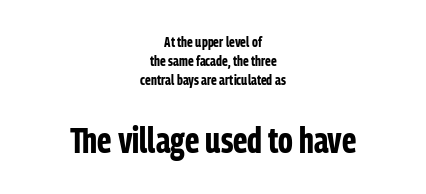
{"serif": "no", "italic": "no", "bold": "yes", "weight": "bold", "width": "condensed", "stroke_contrast": "low", "x_height": "medium", "monospaced": "no", "underline": "no", "align": "center", "line_spacing": "normal", "line_spacing_ratio": 1.37, "letter_spacing": "normal", "letter_spacing_em": 0.0, "larger_block": "second", "size_ratio": 2.5, "glyph_px": 35}
